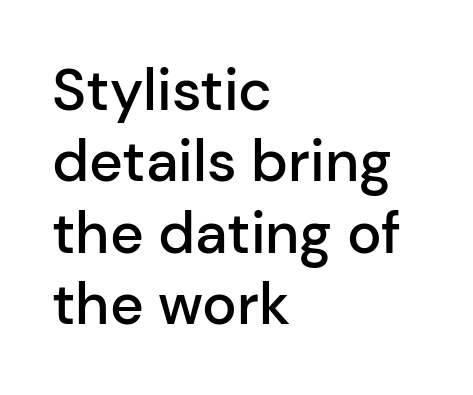
You can tell from the bare stems that sans-serif type was used. Typeset ragged right — the left edge is the straight one. In terms of weight, the rendering is demibold, just under bold. This is roman type, the default non-slanted kind.
